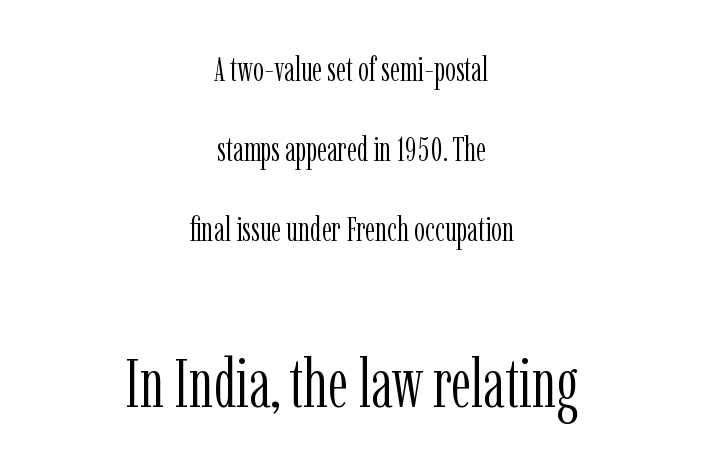
The rendering uses natural spacing where letterforms have individual widths. Inter-character spacing is left at the font's built-in metrics. Posture: vertical. This sample is center-justified, so both line endings float freely. Letters rest on an invisible, unmarked baseline.
